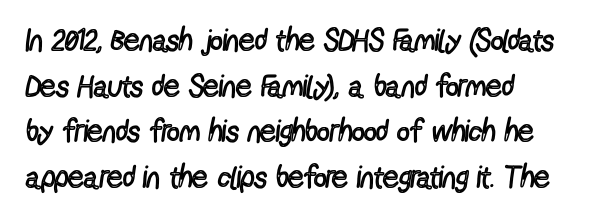
The image shows 31 px regular-weight, condensed sans-serif type; set left-aligned, normal line spacing (1.47x), normal letter spacing, not underlined; a medium x-height.
